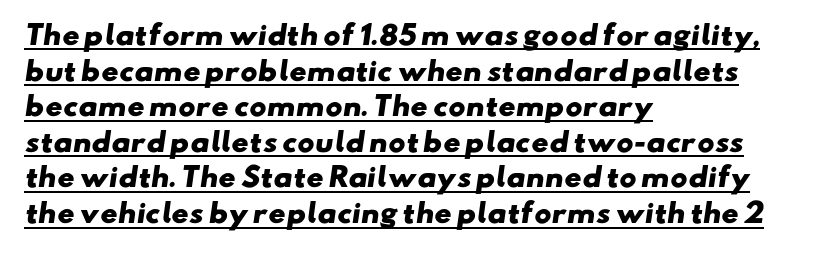
The image shows 26 px bold type; set left-aligned, normal line spacing (1.37x), normal letter spacing, underlined.
